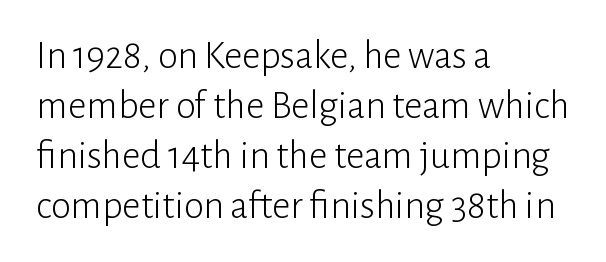
{"serif": "no", "italic": "no", "bold": "no", "weight": "light", "width": "normal", "stroke_contrast": "low", "x_height": "medium", "monospaced": "no", "underline": "no", "align": "left", "line_spacing": "normal", "line_spacing_ratio": 1.25, "letter_spacing": "normal", "letter_spacing_em": 0.0, "glyph_px": 40}
